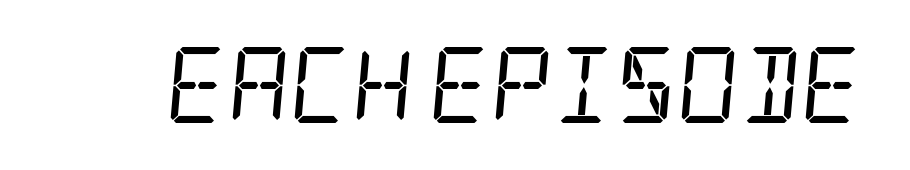
Q: Is the text bold? A: No.
Q: Is the text italic (slanted)? A: Yes, it leans right by about 5 degrees.
Q: Is the typeface a serif or a sans-serif typeface? A: Serif.
Q: Is the text underlined? A: No.
Q: Is the spacing between letters normal or unusually wide? A: Normal.
Q: Width (condensed, normal, or wide)? A: Condensed.
Q: Stroke contrast? A: Low.
Q: x-height? A: Large.
